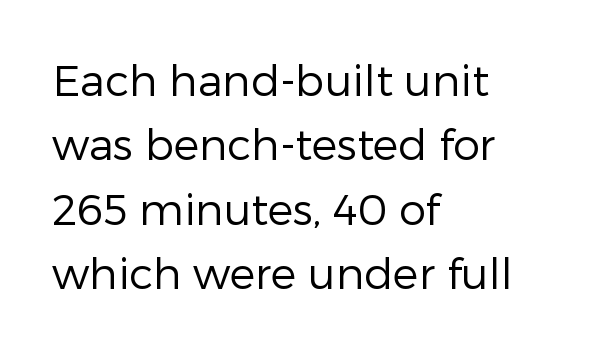
The image shows 43 px regular-weight sans-serif type, upright; set left-aligned, normal line spacing (1.5x), normal letter spacing, not underlined; low stroke contrast and a medium x-height.
